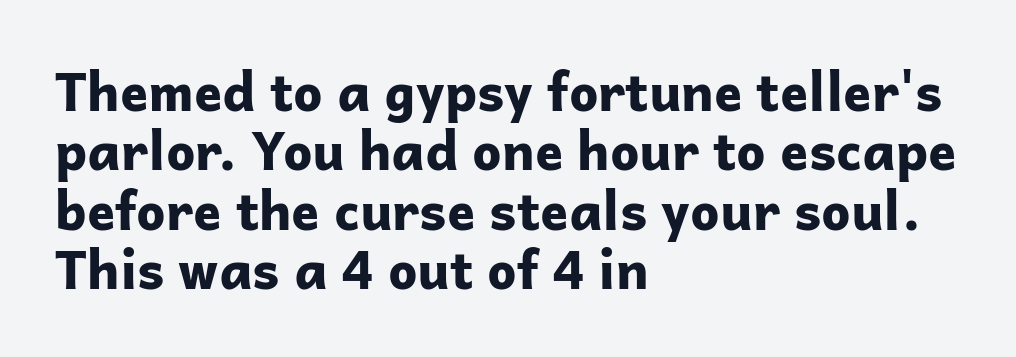
A typesetter would label this face a sans. Tall strokes in this sample are plumb rather than angled. If you drew a ruler down the left edge, every line would touch it. Caption: standard tracking, unaltered.
